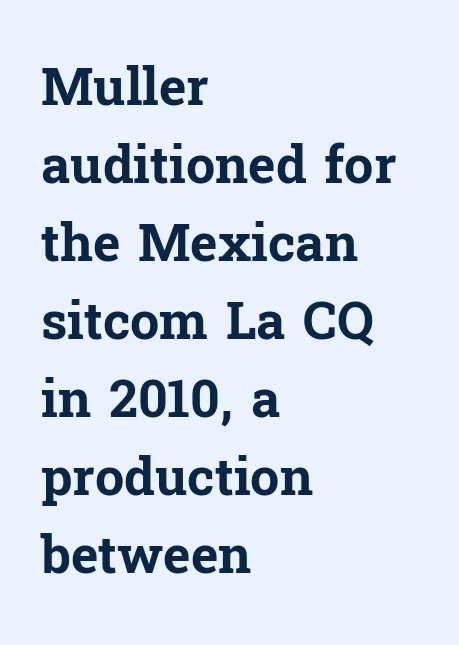
Q: Is the text bold? A: Yes.
Q: Is the text italic (slanted)? A: No, it is upright.
Q: Is the typeface a serif or a sans-serif typeface? A: Serif.
Q: Is the text underlined? A: No.
Q: How is the paragraph aligned? A: Left-aligned.
Q: Is the spacing between letters normal or unusually wide? A: Normal.
Q: Is the spacing between lines tight, normal or loose? A: Normal.
Q: Width (condensed, normal, or wide)? A: Normal.
Q: Stroke contrast? A: Low.
Q: x-height? A: Medium.
Q: Monospaced? A: No.
